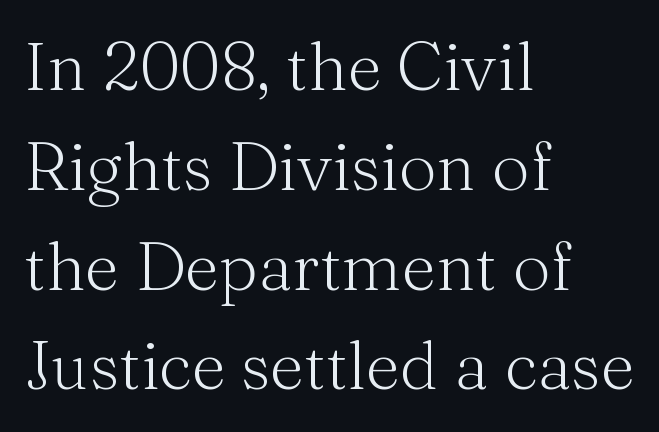
Q: Is the text bold? A: No.
Q: Is the text italic (slanted)? A: No, it is upright.
Q: Is the typeface a serif or a sans-serif typeface? A: Serif.
Q: Is the text underlined? A: No.
Q: How is the paragraph aligned? A: Left-aligned.
Q: Is the spacing between letters normal or unusually wide? A: Normal.
Q: Is the spacing between lines tight, normal or loose? A: Normal.
Q: Width (condensed, normal, or wide)? A: Normal.
Q: Stroke contrast? A: Medium.
Q: x-height? A: Medium.
Q: Monospaced? A: No.
